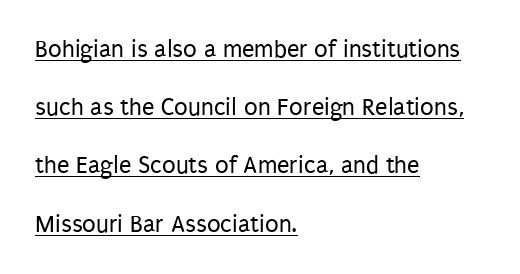
The image shows 25 px text type, upright; set left-aligned, loose line spacing (2.33x), normal letter spacing, underlined.
